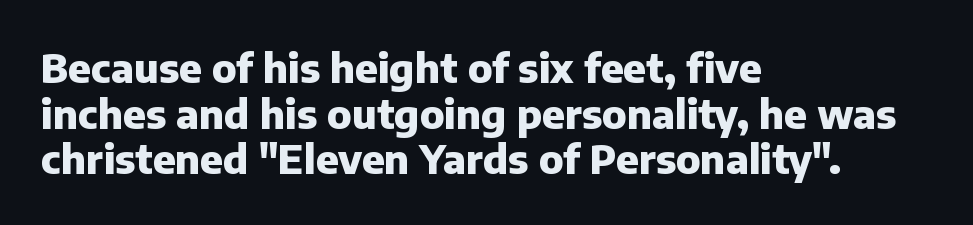
Q: Is the text bold? A: Yes.
Q: Is the text italic (slanted)? A: No, it is upright.
Q: Is the typeface a serif or a sans-serif typeface? A: Sans-serif.
Q: Is the text underlined? A: No.
Q: How is the paragraph aligned? A: Left-aligned.
Q: Is the spacing between letters normal or unusually wide? A: Normal.
Q: Is the spacing between lines tight, normal or loose? A: Tight.
Q: Width (condensed, normal, or wide)? A: Normal.
Q: Stroke contrast? A: Low.
Q: x-height? A: Medium.
Q: Monospaced? A: No.
